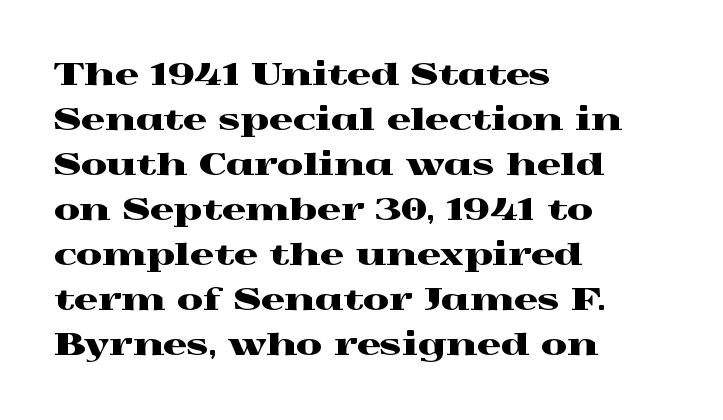
The image shows 30 px wide serif type, upright; set left-aligned, normal line spacing (1.5x), normal letter spacing, not underlined; a medium x-height.
